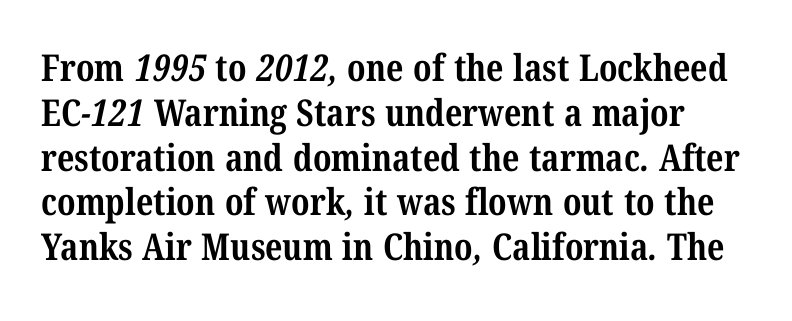
Is this a fixed-width face? No — the glyphs have proportional, varying widths. You can tell from the footed stems that serif type was used. As a designer I'd log this as weight 700, bold. The tracking reads as untouched default to a designer's eye. Honestly, there is no underline to notice here at all.
